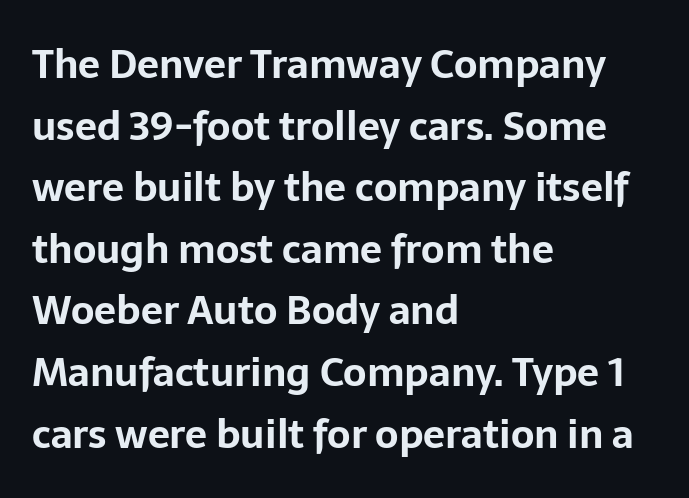
The image shows 39 px bold sans-serif type, upright; set left-aligned, normal line spacing (1.58x), normal letter spacing, not underlined; low stroke contrast and a medium x-height.
